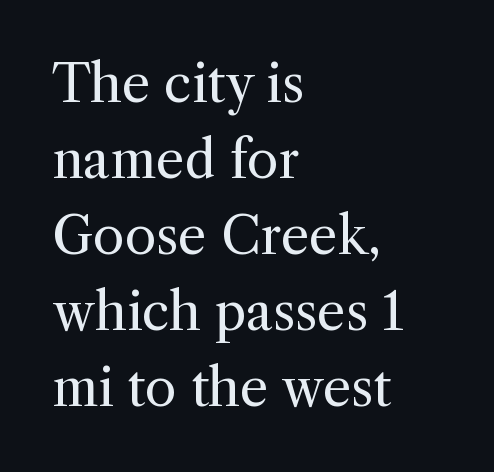
Q: Is the text bold? A: No.
Q: Is the text italic (slanted)? A: No, it is upright.
Q: Is the typeface a serif or a sans-serif typeface? A: Serif.
Q: Is the text underlined? A: No.
Q: How is the paragraph aligned? A: Left-aligned.
Q: Is the spacing between letters normal or unusually wide? A: Normal.
Q: Is the spacing between lines tight, normal or loose? A: Normal.
Q: Width (condensed, normal, or wide)? A: Normal.
Q: x-height? A: Medium.
Q: Monospaced? A: No.
